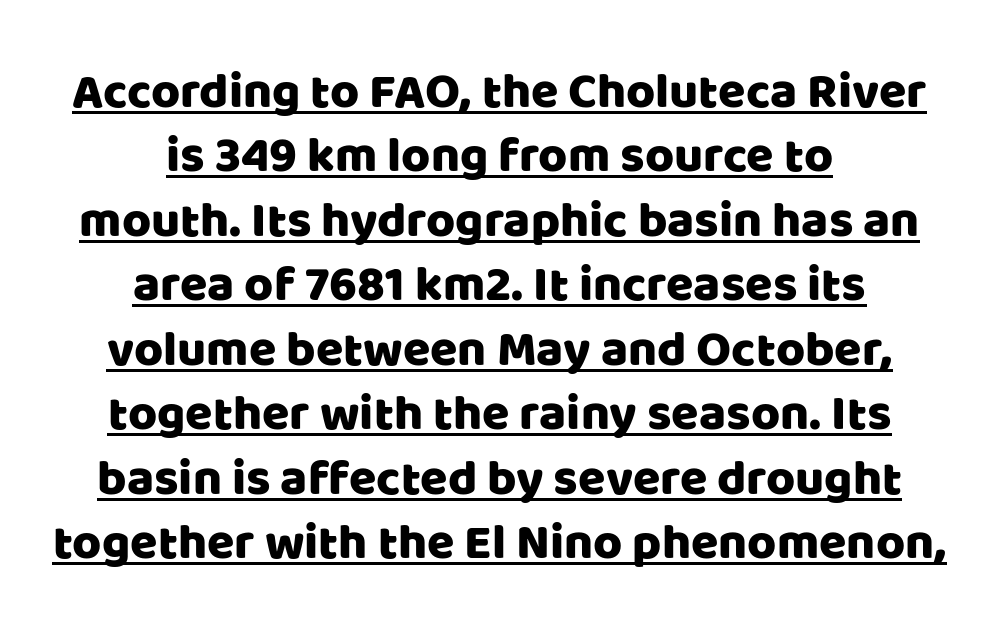
Q: Is the text italic (slanted)? A: No, it is upright.
Q: Is the typeface a serif or a sans-serif typeface? A: Sans-serif.
Q: Is the text underlined? A: Yes.
Q: How is the paragraph aligned? A: Centered.
Q: Is the spacing between letters normal or unusually wide? A: Normal.
Q: Is the spacing between lines tight, normal or loose? A: Normal.
Q: Width (condensed, normal, or wide)? A: Normal.
Q: Stroke contrast? A: Low.
Q: x-height? A: Large.
Q: Monospaced? A: No.
